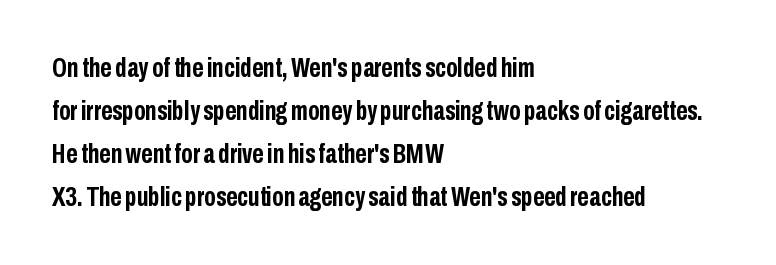
The image shows 28 px semibold, condensed sans-serif type, upright; set left-aligned, normal line spacing (1.54x), normal letter spacing, not underlined; low stroke contrast and a medium x-height.
